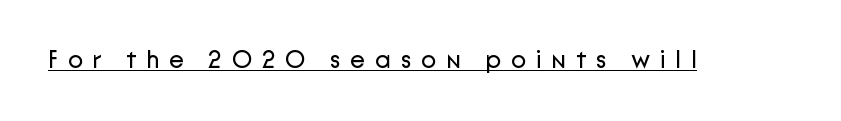
{"italic": "no", "bold": "no", "underline": "yes", "letter_spacing": "wide", "letter_spacing_em": 0.39, "glyph_px": 25}
